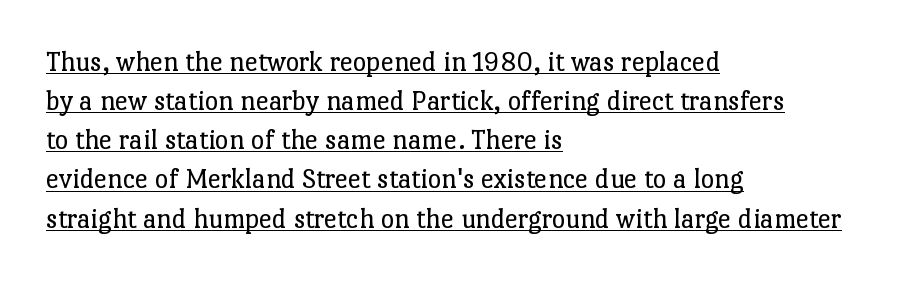
{"serif": "yes", "italic": "no", "bold": "no", "weight": "regular", "width": "normal", "stroke_contrast": "low", "x_height": "medium", "monospaced": "no", "underline": "yes", "align": "left", "line_spacing": "normal", "line_spacing_ratio": 1.35, "letter_spacing": "normal", "letter_spacing_em": 0.0, "glyph_px": 29}
